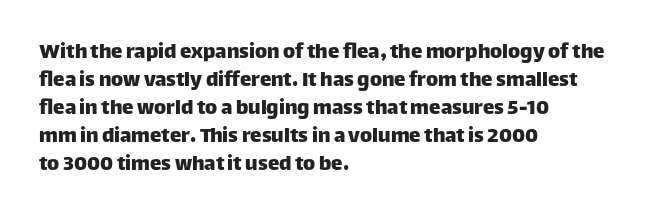
Look at the tracking — it's just the regular setting, nothing added. Caption: multi-line text, flush left, ragged right. Notice how the stems are strictly vertical — no italics here. A clean baseline with only descenders dipping below it.
